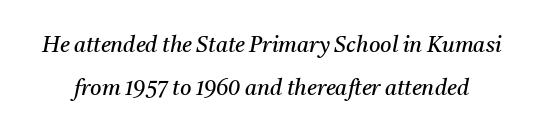
The image shows 22 px text type, italic (leaning right); set loose line spacing (1.95x), normal letter spacing, not underlined.
